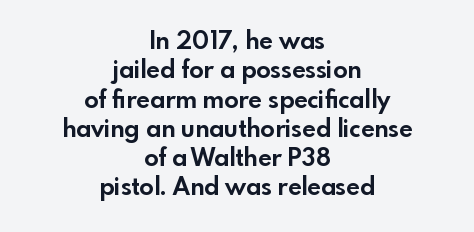
Leftover space on each line is divided equally before and after the words. Nothing unusual about the tracking: characters are spaced as the font intends. Typographic density is high because the face is bold. Just letters on the line, the space beneath them empty. Every character sits straight up, as roman type does.
